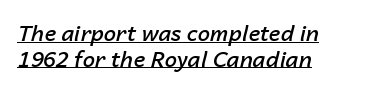
{"italic": "yes", "lean": "right", "slant_degrees": 14, "bold": "semi", "underline": "yes", "align": "left", "line_spacing_ratio": 1.16, "letter_spacing": "normal", "letter_spacing_em": 0.0, "glyph_px": 22}
